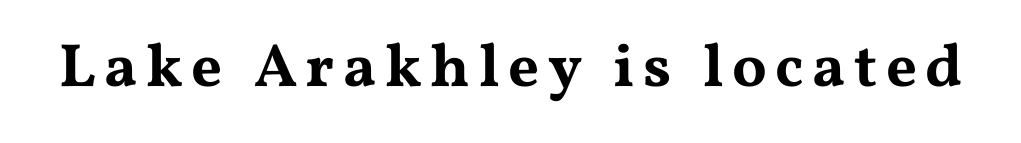
Q: Is the text italic (slanted)? A: No, it is upright.
Q: Is the typeface a serif or a sans-serif typeface? A: Serif.
Q: Is the text underlined? A: No.
Q: Width (condensed, normal, or wide)? A: Wide.
Q: Stroke contrast? A: Medium.
Q: x-height? A: Medium.
Q: Monospaced? A: No.
